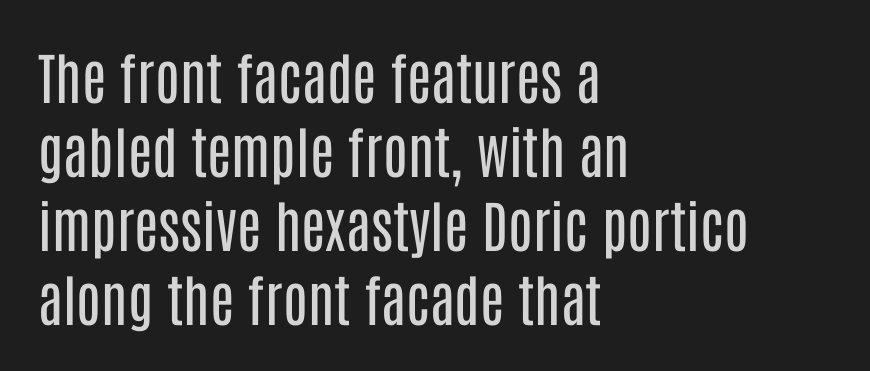
{"serif": "no", "italic": "no", "bold": "no", "weight": "regular", "width": "condensed", "stroke_contrast": "low", "x_height": "large", "monospaced": "no", "underline": "no", "align": "left", "line_spacing": "normal", "line_spacing_ratio": 1.32, "letter_spacing": "normal", "letter_spacing_em": 0.0, "glyph_px": 56}
